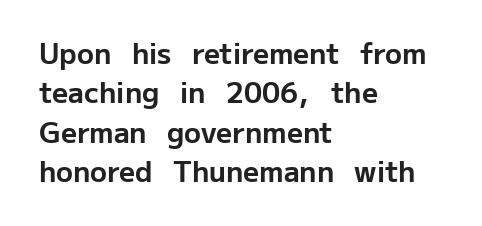
Q: Is the text bold? A: Yes.
Q: Is the text italic (slanted)? A: No, it is upright.
Q: Is the typeface a serif or a sans-serif typeface? A: Sans-serif.
Q: Is the text underlined? A: No.
Q: How is the paragraph aligned? A: Left-aligned.
Q: Is the spacing between letters normal or unusually wide? A: Normal.
Q: Is the spacing between lines tight, normal or loose? A: Normal.
Q: Width (condensed, normal, or wide)? A: Normal.
Q: Stroke contrast? A: Low.
Q: x-height? A: Medium.
Q: Monospaced? A: No.
